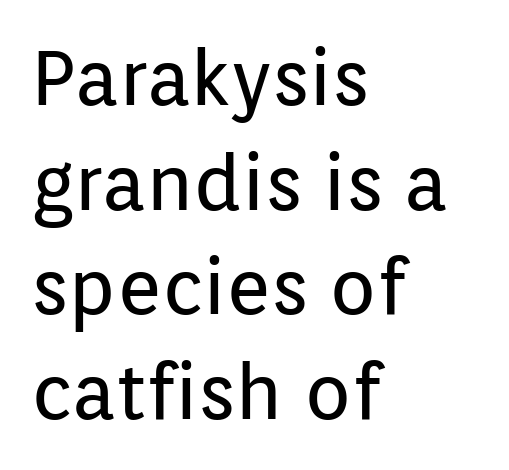
Q: Is the text bold? A: No.
Q: Is the text italic (slanted)? A: No, it is upright.
Q: Is the typeface a serif or a sans-serif typeface? A: Sans-serif.
Q: Is the text underlined? A: No.
Q: How is the paragraph aligned? A: Left-aligned.
Q: Is the spacing between letters normal or unusually wide? A: Normal.
Q: Is the spacing between lines tight, normal or loose? A: Normal.
Q: Width (condensed, normal, or wide)? A: Normal.
Q: Stroke contrast? A: Low.
Q: x-height? A: Medium.
Q: Monospaced? A: No.
